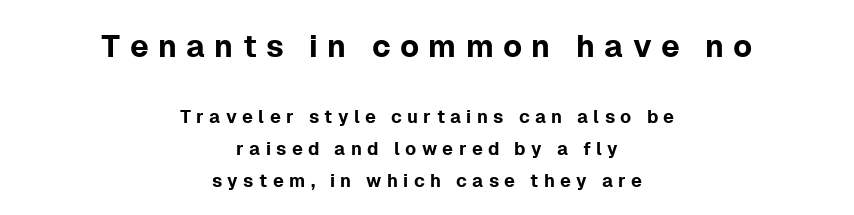
Q: Is the text italic (slanted)? A: No, it is upright.
Q: Is the typeface a serif or a sans-serif typeface? A: Sans-serif.
Q: Is the text underlined? A: No.
Q: How is the paragraph aligned? A: Centered.
Q: Is the spacing between letters normal or unusually wide? A: Unusually wide.
Q: Which block of text is set in a larger size, the first (top) or the second (bottom)? A: The first (top) one.
Q: Width (condensed, normal, or wide)? A: Normal.
Q: Stroke contrast? A: Low.
Q: x-height? A: Medium.
Q: Monospaced? A: No.
